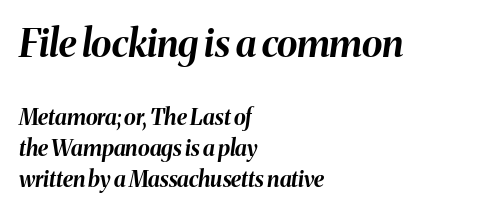
The typesetting leans heavy: a genuine bold. Honestly, there is no underline to notice here at all. This layout puts the oversized block above and the modest block below. When letters slant like this, we call the style italic. This sample uses plain, unmodified letter spacing. Honestly, the row spacing looks completely unremarkable.
